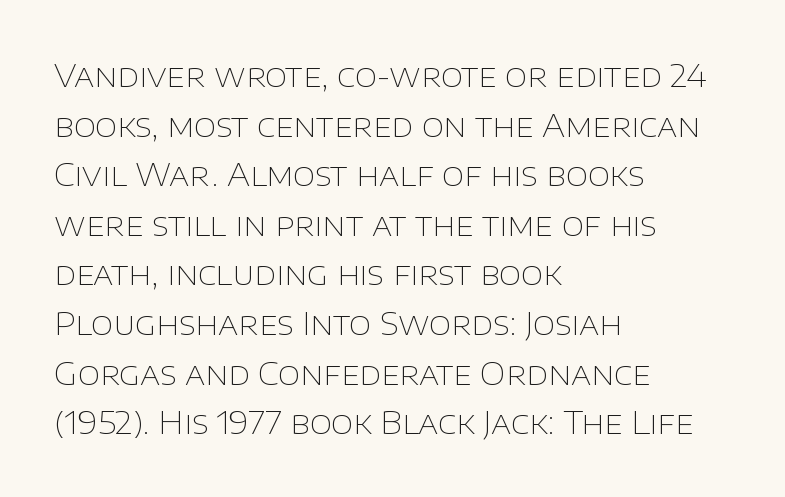
{"serif": "no", "italic": "no", "bold": "no", "weight": "thin", "width": "normal", "stroke_contrast": "low", "x_height": "large", "monospaced": "no", "underline": "no", "align": "left", "line_spacing": "normal", "line_spacing_ratio": 1.55, "letter_spacing": "normal", "letter_spacing_em": 0.0, "glyph_px": 32}
